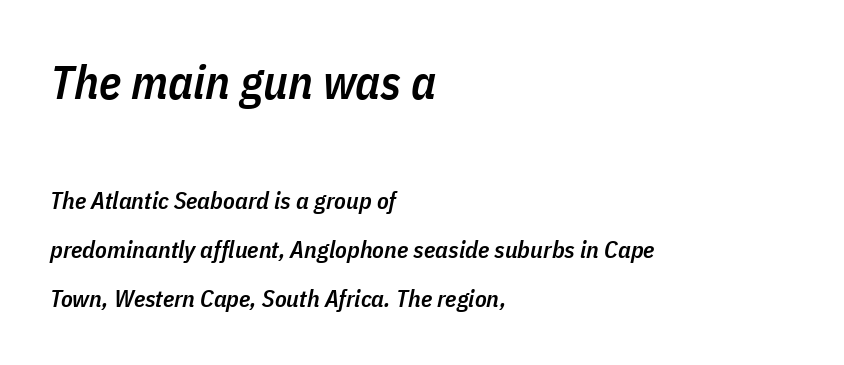
Honestly, the letter spacing is just normal — you wouldn't notice it. Italic: yes, the glyphs are oblique. Successive baselines arrive slowly, with a big drop between each. Varying glyph widths throughout — classic text-font behaviour. Weight check: semibold — heavier than regular, not quite bold.
